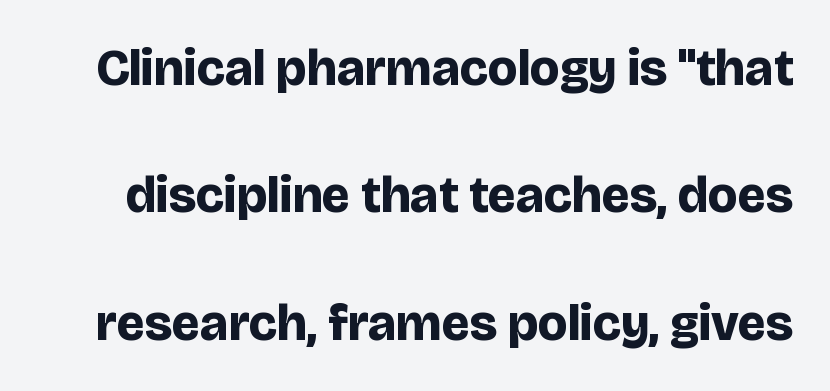
The image shows 51 px bold sans-serif type, upright; set loose line spacing (2.5x), normal letter spacing, not underlined; low stroke contrast and a large x-height.
